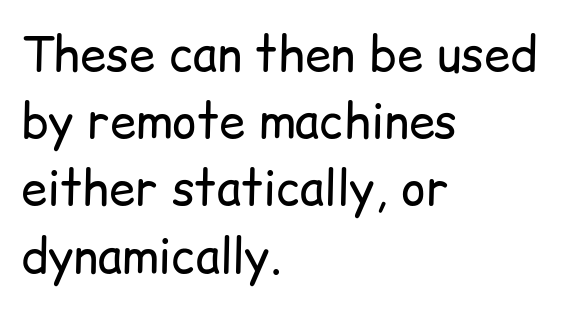
The image shows 47 px regular-weight sans-serif type, upright; set left-aligned, normal line spacing (1.43x), normal letter spacing, not underlined; low stroke contrast and a medium x-height.
